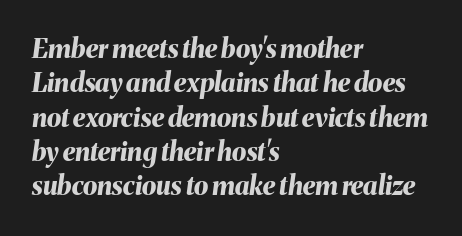
{"italic": "yes", "lean": "right", "slant_degrees": 8, "bold": "yes", "underline": "no", "align": "left", "line_spacing": "normal", "line_spacing_ratio": 1.32, "letter_spacing": "normal", "letter_spacing_em": 0.0, "glyph_px": 26}
